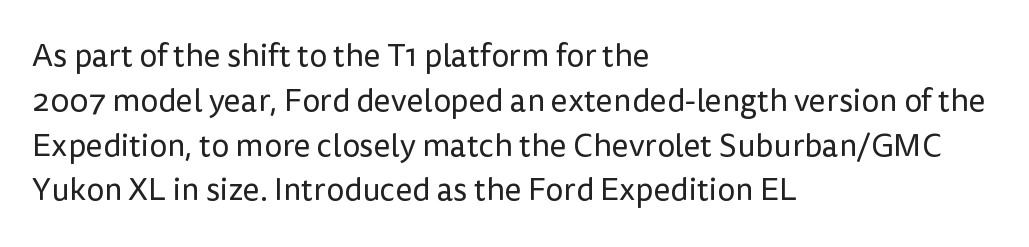
{"serif": "no", "italic": "no", "bold": "no", "weight": "regular", "width": "normal", "stroke_contrast": "low", "x_height": "medium", "monospaced": "no", "underline": "no", "align": "left", "line_spacing": "normal", "line_spacing_ratio": 1.4, "letter_spacing": "normal", "letter_spacing_em": 0.0, "glyph_px": 32}
